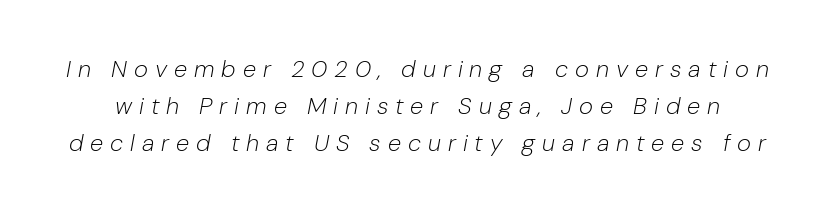
The vertical gap from one line to the next is medium. The rendering inserts visible extra space after every character. The whole block is typeset with a tilt. Stroke mass is kept to a normal reading level or below. Descenders are the only things crossing below the line.
